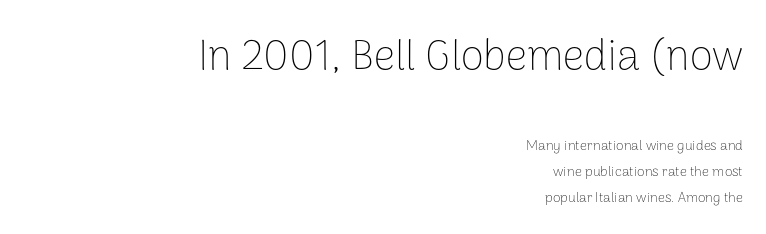
In terms of letterspacing, this is plain default setting. When letters stand straight like this, we call the style roman or upright. These lines are rendered in a variable-pitch font. Nope, no serifs anywhere on these letters. Teacher's note: observe the even right margin — that is flush-right alignment.
